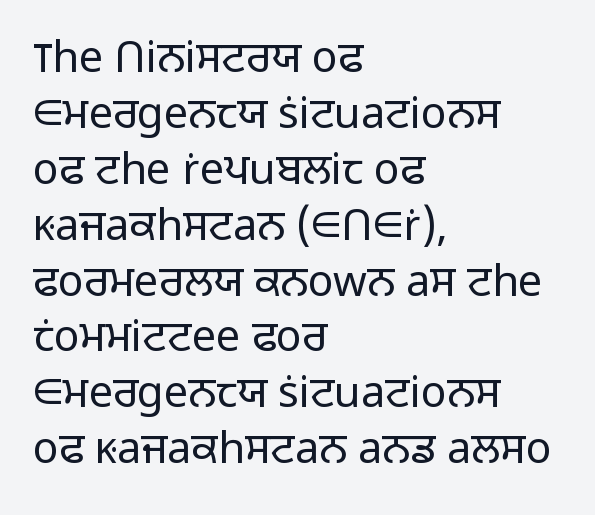
Q: Is the text bold? A: No.
Q: Is the text italic (slanted)? A: No, it is upright.
Q: Is the typeface a serif or a sans-serif typeface? A: Sans-serif.
Q: Is the text underlined? A: No.
Q: How is the paragraph aligned? A: Left-aligned.
Q: Is the spacing between letters normal or unusually wide? A: Normal.
Q: Is the spacing between lines tight, normal or loose? A: Normal.
Q: Width (condensed, normal, or wide)? A: Normal.
Q: Stroke contrast? A: Low.
Q: x-height? A: Medium.
Q: Monospaced? A: No.
